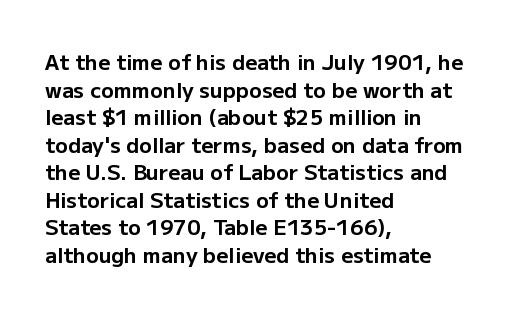
Q: Is the text bold? A: Yes.
Q: Is the text italic (slanted)? A: No, it is upright.
Q: Is the text underlined? A: No.
Q: How is the paragraph aligned? A: Left-aligned.
Q: Is the spacing between letters normal or unusually wide? A: Normal.
Q: Is the spacing between lines tight, normal or loose? A: Normal.
